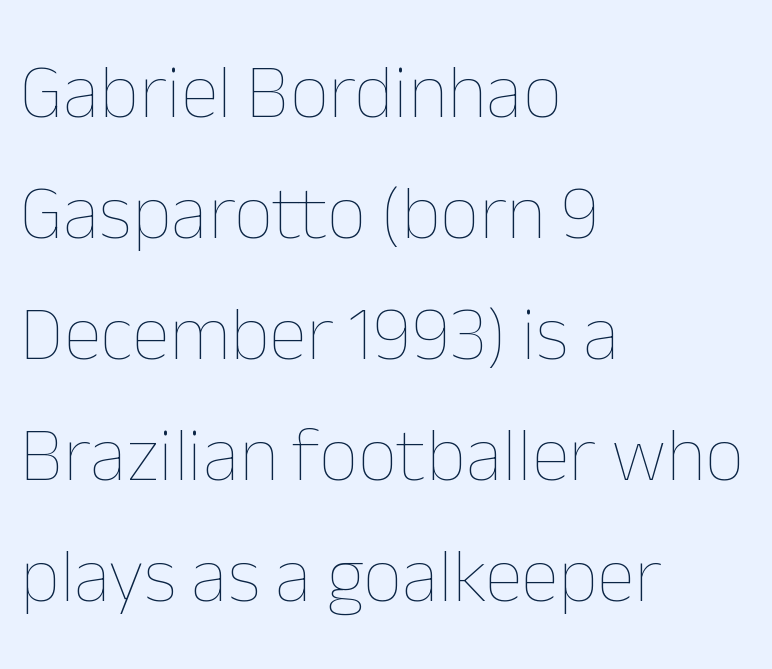
Stem width sits at or under what a default text font uses. The designer left line spacing at the default. Descender tails drop into unmarked territory. What stands out about the letter spacing? Nothing — it is the standard amount. These lines were composed using upright roman letters.
